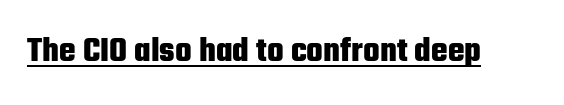
The image shows 35 px heavy, condensed sans-serif type, upright; set normal letter spacing, underlined; low stroke contrast and a medium x-height.
